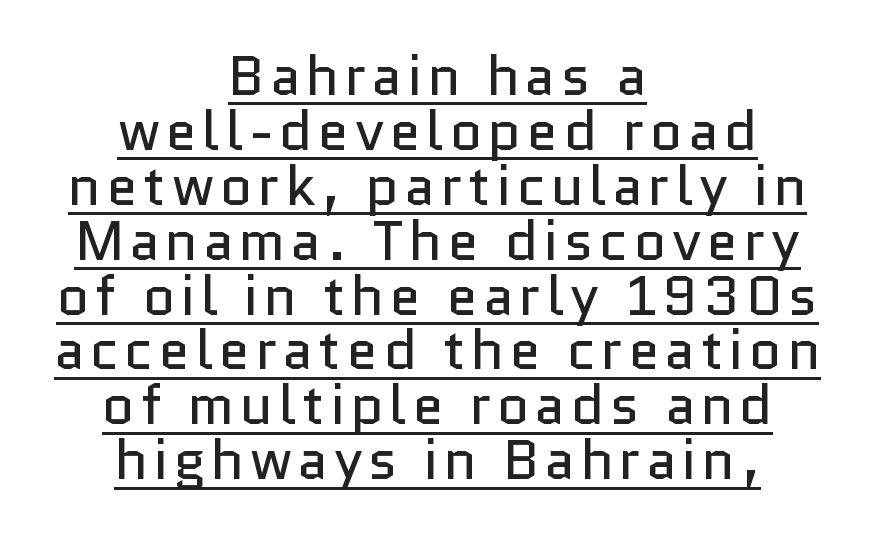
Each line of the rendering has a horizontal stroke beneath the glyphs. The passage is arranged like a title page — every line centered. The designer dialed line spacing down below the default. The type sits square on the baseline with zero lean. Character widths vary here, with narrow letters taking less room than wide ones.
